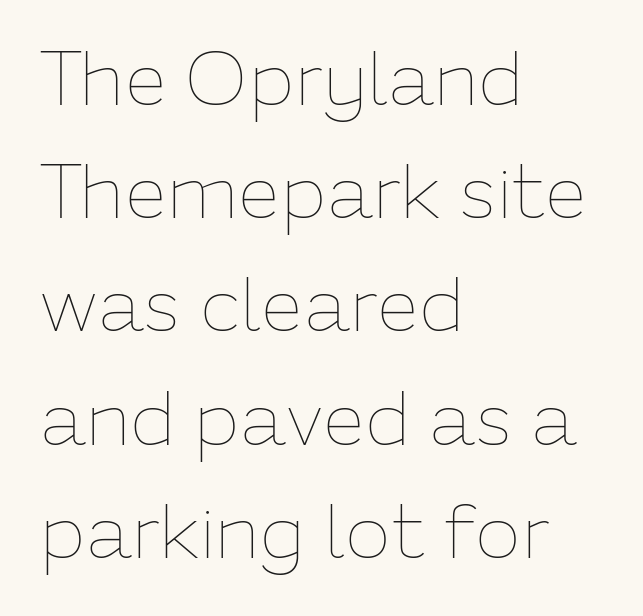
The image shows 76 px thin type, upright; set left-aligned, normal line spacing (1.49x), normal letter spacing, not underlined; low stroke contrast and a medium x-height.
